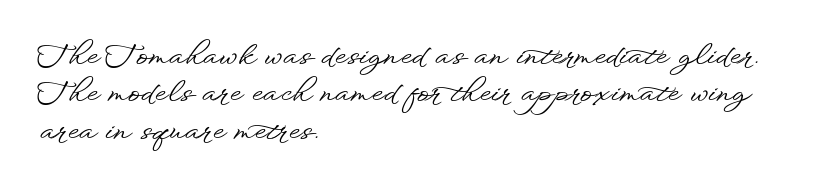
Q: Is the text italic (slanted)? A: Yes.
Q: Is the typeface a serif or a sans-serif typeface? A: Sans-serif.
Q: Is the text underlined? A: No.
Q: How is the paragraph aligned? A: Left-aligned.
Q: Is the spacing between letters normal or unusually wide? A: Normal.
Q: Is the spacing between lines tight, normal or loose? A: Normal.
Q: Width (condensed, normal, or wide)? A: Wide.
Q: Stroke contrast? A: Low.
Q: x-height? A: Small.
Q: Monospaced? A: No.
